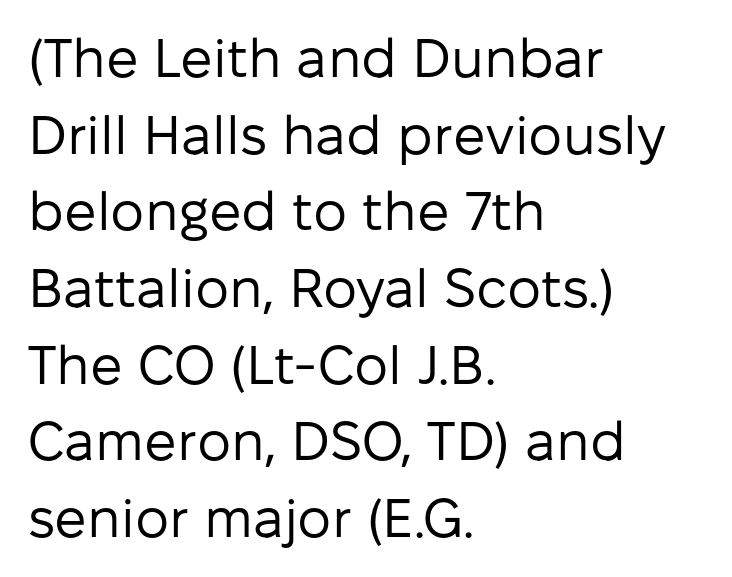
Q: Is the text bold? A: No.
Q: Is the text italic (slanted)? A: No, it is upright.
Q: Is the typeface a serif or a sans-serif typeface? A: Sans-serif.
Q: Is the text underlined? A: No.
Q: How is the paragraph aligned? A: Left-aligned.
Q: Is the spacing between letters normal or unusually wide? A: Normal.
Q: Is the spacing between lines tight, normal or loose? A: Normal.
Q: Width (condensed, normal, or wide)? A: Normal.
Q: Stroke contrast? A: Low.
Q: x-height? A: Medium.
Q: Monospaced? A: No.
